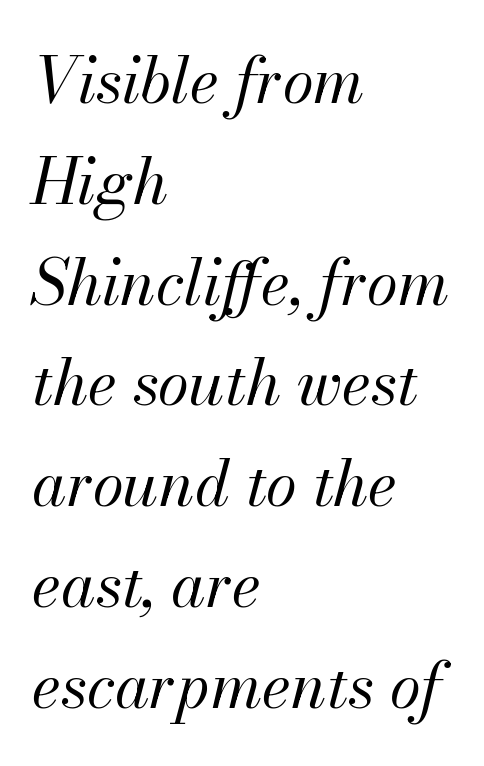
Rows of type keep a routine distance in the vertical direction. In CSS terms this would be text-align: left. Is the stroke heavy? The answer is a plain regular-or-lighter. A clean baseline with only descenders dipping below it.
